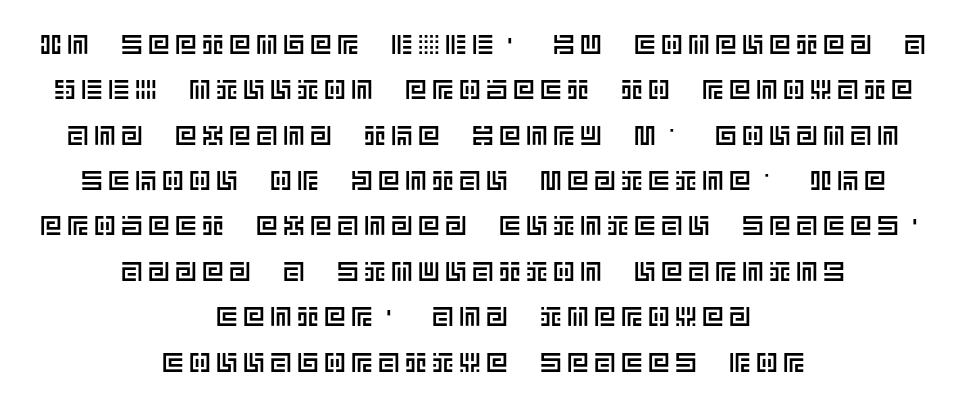
The letterforms stand isolated, each surrounded by extra space. This sample is center-justified, so both line endings float freely. Posture: upright roman. The strip under each line holds only bare page.
